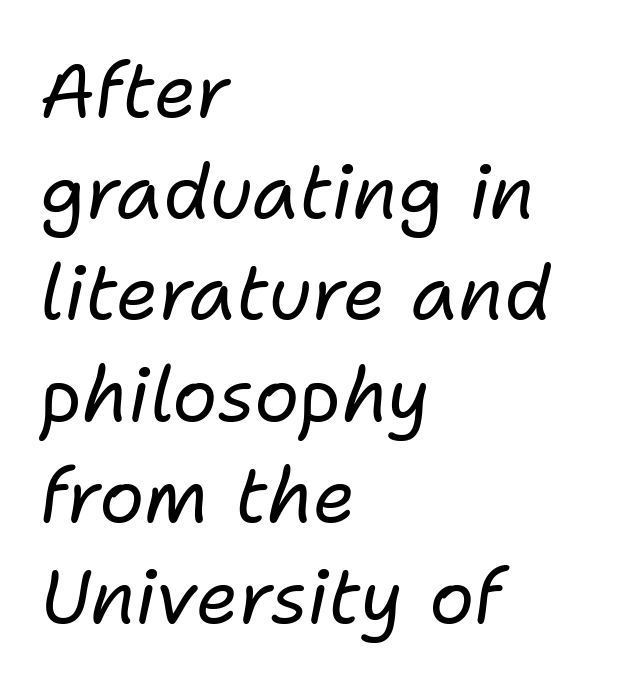
The tracking reads as untouched default to a designer's eye. Just letters on the line, the space beneath them empty. The passage shown is typed in a proportional face where columns would drift. Ink coverage per letter is moderate at most. In terms of posture, this sample is oblique.
